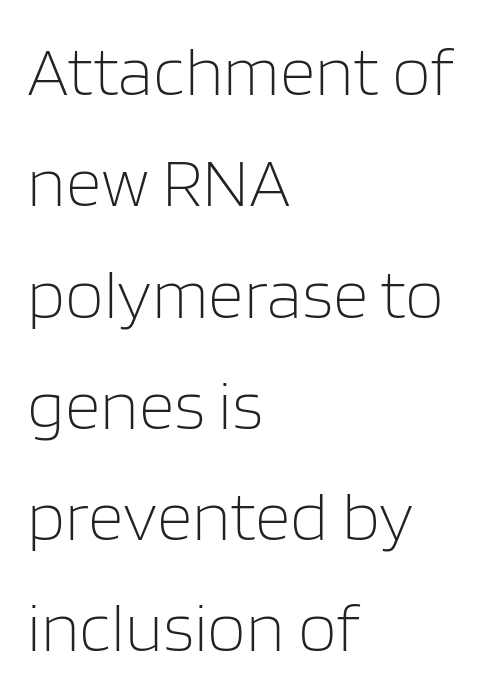
The image shows 70 px light sans-serif type, upright; set left-aligned, normal line spacing (1.59x), normal letter spacing, not underlined; low stroke contrast and a large x-height.
